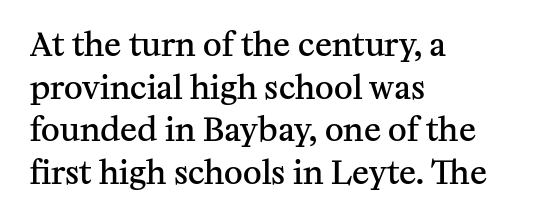
What weight is shown? A semibold, between regular and bold. Compared with a centered layout, this one pins lines to the left instead. You could not count columns in this text — the font is proportionally spaced. This rendering leaves character spacing at its baseline value. Small tapered or slab feet sit at the stroke ends, so this counts as serif. The foot of each line stays bare and open.
